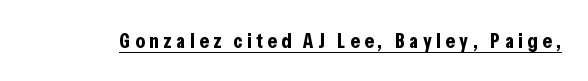
The image shows 21 px bold type, upright; set unusually wide letter spacing (+0.22 em), underlined.
